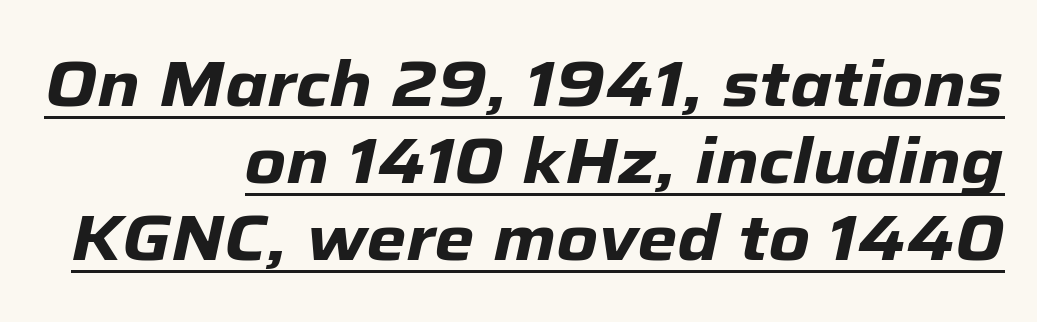
{"italic": "yes", "lean": "right", "slant_degrees": 12, "bold": "yes", "weight": "heavy", "width": "normal", "stroke_contrast": "low", "x_height": "medium", "monospaced": "no", "underline": "yes", "align": "right", "line_spacing_ratio": 1.2, "letter_spacing": "normal", "letter_spacing_em": 0.0, "glyph_px": 64}
